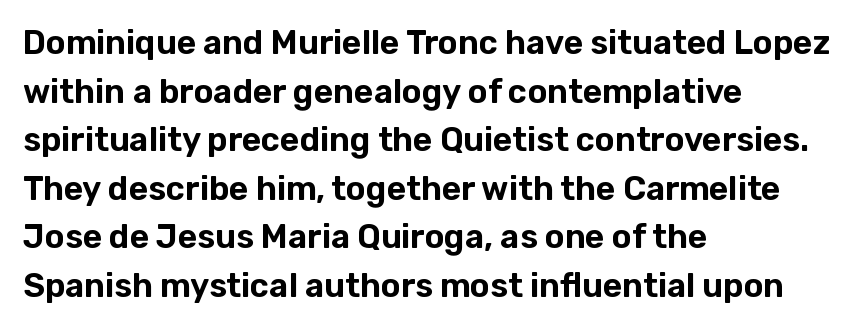
Q: Is the text italic (slanted)? A: No, it is upright.
Q: Is the typeface a serif or a sans-serif typeface? A: Sans-serif.
Q: Is the text underlined? A: No.
Q: How is the paragraph aligned? A: Left-aligned.
Q: Is the spacing between letters normal or unusually wide? A: Normal.
Q: Is the spacing between lines tight, normal or loose? A: Normal.
Q: Width (condensed, normal, or wide)? A: Normal.
Q: Stroke contrast? A: Low.
Q: x-height? A: Medium.
Q: Monospaced? A: No.
